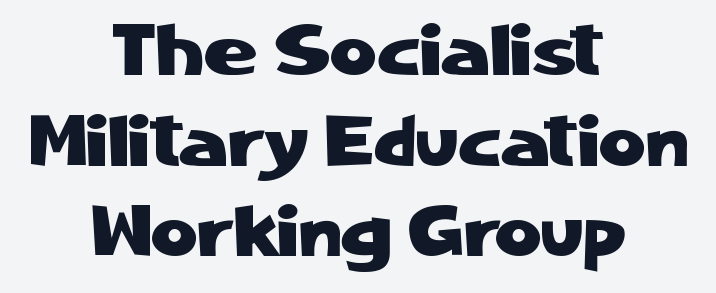
Q: Is the text italic (slanted)? A: No, it is upright.
Q: Is the typeface a serif or a sans-serif typeface? A: Sans-serif.
Q: Is the text underlined? A: No.
Q: How is the paragraph aligned? A: Centered.
Q: Is the spacing between letters normal or unusually wide? A: Normal.
Q: Is the spacing between lines tight, normal or loose? A: Normal.
Q: Width (condensed, normal, or wide)? A: Normal.
Q: Stroke contrast? A: Low.
Q: x-height? A: Medium.
Q: Monospaced? A: No.
